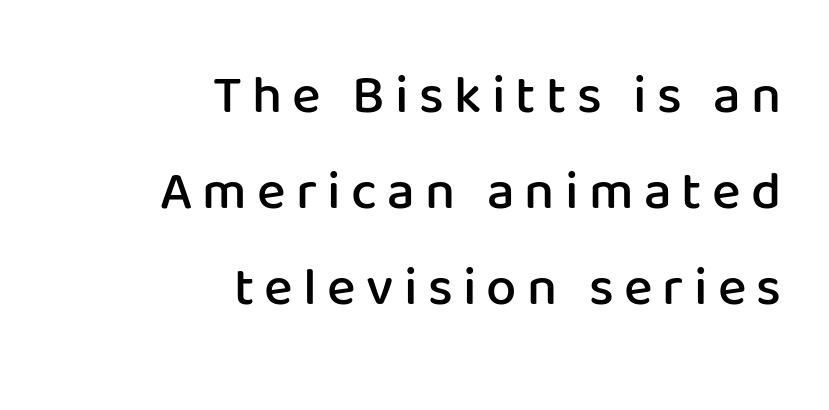
The image shows 54 px semibold sans-serif type, upright; set right-aligned, line spacing 1.78x, not underlined; low stroke contrast and a medium x-height.
